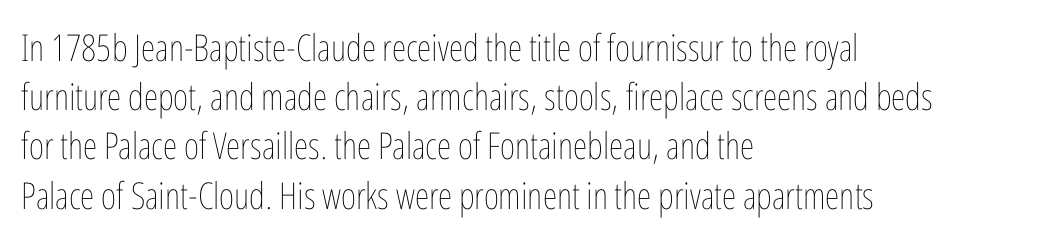
The image shows 37 px thin, condensed type, upright; set left-aligned, normal line spacing (1.33x), normal letter spacing, not underlined; low stroke contrast and a medium x-height.
